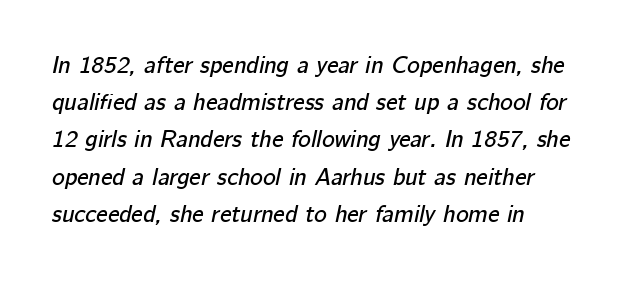
The image shows 24 px text type, italic (leaning right); set left-aligned, normal line spacing (1.55x), normal letter spacing, not underlined.
